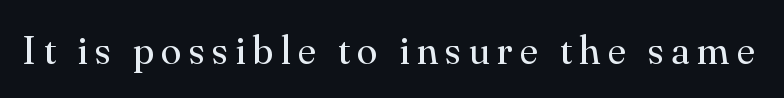
Q: Is the text bold? A: No.
Q: Is the text italic (slanted)? A: No, it is upright.
Q: Is the typeface a serif or a sans-serif typeface? A: Serif.
Q: Is the text underlined? A: No.
Q: Width (condensed, normal, or wide)? A: Normal.
Q: Stroke contrast? A: Medium.
Q: x-height? A: Small.
Q: Monospaced? A: No.
